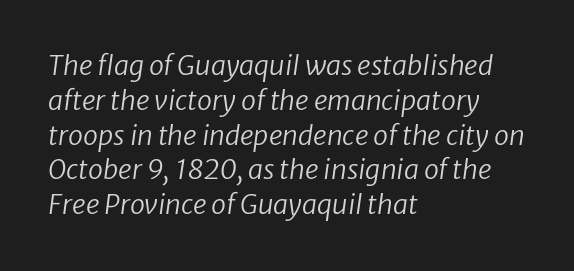
This rendering uses left alignment, leaving the right contour irregular. The cut favours lightness, reaching ordinary text weight at its darkest. Just letters on the line, the space beneath them empty. Inter-character spacing is left at the font's built-in metrics. Normally led — the rows are evenly, conventionally spaced.
